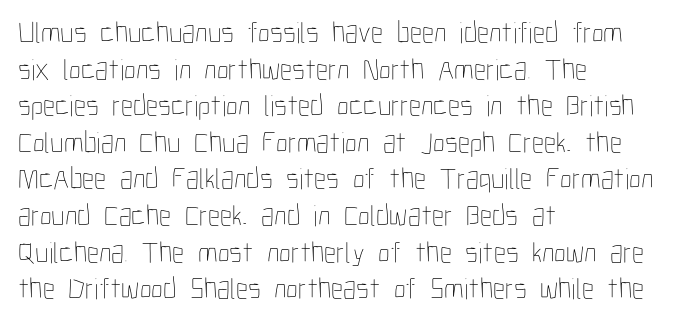
Do the characters align in a grid? No, the font is proportional. The letters look calm and open, with moderate or lighter stems. The lines are quadded left. Rule under the text: the space is simply empty. The axis of the letterforms is exactly vertical.
